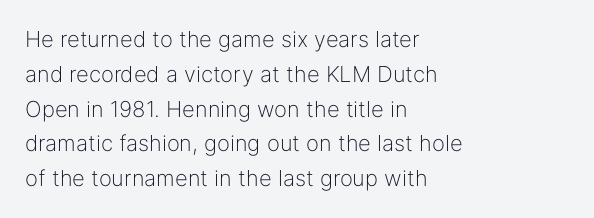
{"italic": "no", "bold": "no", "underline": "no", "align": "left", "line_spacing": "normal", "line_spacing_ratio": 1.58, "letter_spacing": "normal", "letter_spacing_em": 0.0, "glyph_px": 22}
